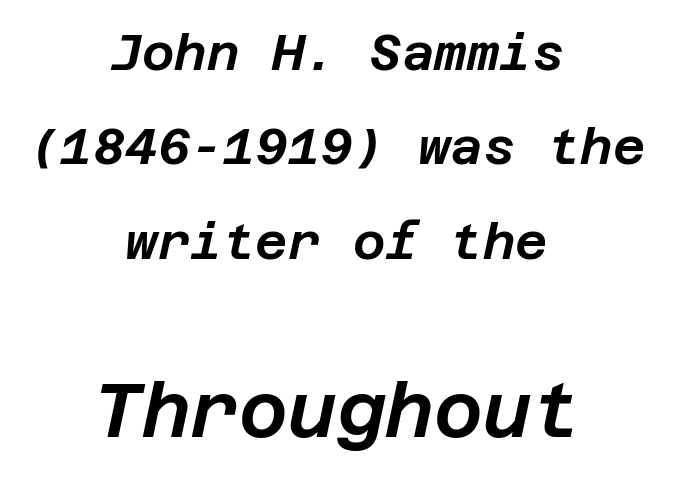
Is the lower block the larger one? Yes — the lower block carries the bigger type. Words float on clear page, feet unadorned. The letters are slanted; this is an italic face. Compared with a flush-left layout, this one balances lines on the center instead.
